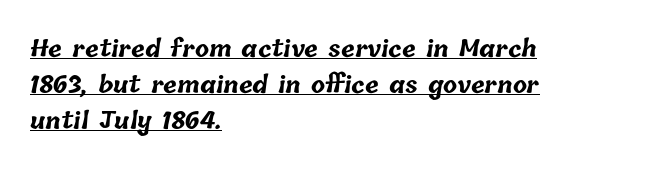
Reading down the block, your eye returns to a fixed left position each line. Reading down the column, the eye jumps a familiar distance to each next line. Underlining? Definitely there. Standard letterfit; no display-style spreading of the glyphs.
